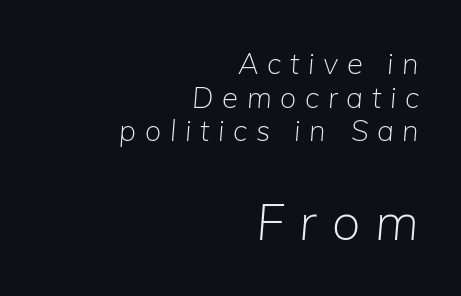
If you squint, the bottom block still reads clearly — it's the larger of the two. You can tell it's italic because the verticals aren't actually vertical. Think standard paragraph weight, or any step lighter than that. Here the designer chose a conventional face with non-uniform glyph widths. The paragraph has a hard right edge and a soft left edge.
